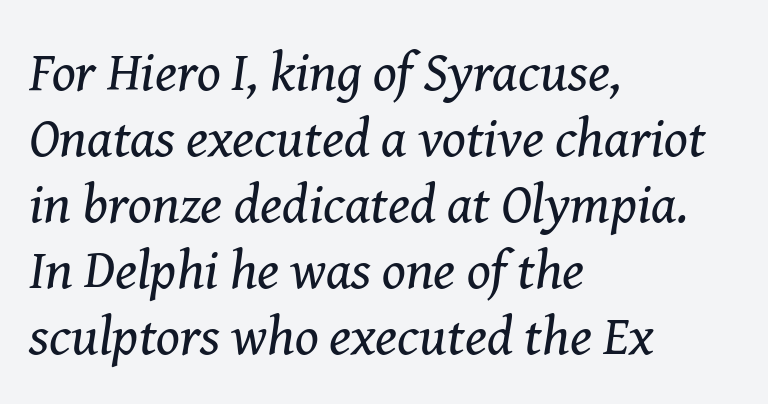
The image shows 55 px regular-weight serif type, italic (leaning right); set left-aligned, line spacing 1.2x, normal letter spacing, not underlined; medium stroke contrast and a medium x-height.
